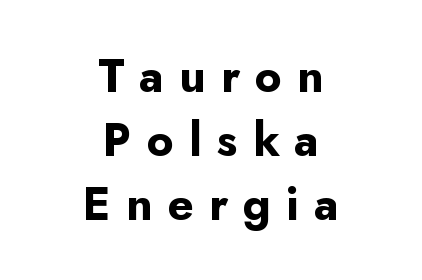
The image shows 46 px bold sans-serif type, upright; set centered, normal line spacing (1.39x), unusually wide letter spacing (+0.33 em), not underlined; low stroke contrast and a small x-height.
